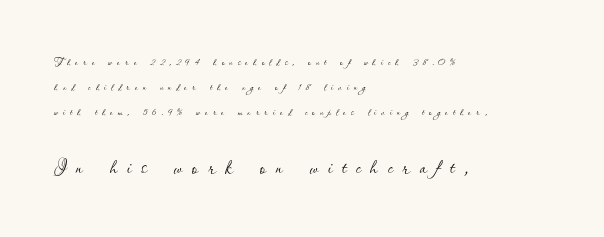
Q: Is the text bold? A: No.
Q: Is the text italic (slanted)? A: Yes.
Q: Is the text underlined? A: No.
Q: How is the paragraph aligned? A: Left-aligned.
Q: Is the spacing between letters normal or unusually wide? A: Unusually wide.
Q: Which block of text is set in a larger size, the first (top) or the second (bottom)? A: The second (bottom) one.
Q: Width (condensed, normal, or wide)? A: Normal.
Q: Stroke contrast? A: Low.
Q: x-height? A: Small.
Q: Monospaced? A: No.
